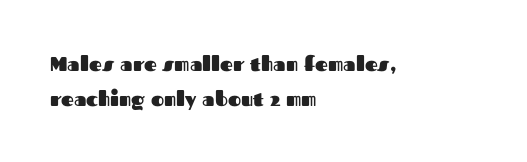
The image shows 20 px bold type, upright; set left-aligned, line spacing 1.74x, normal letter spacing, not underlined.
